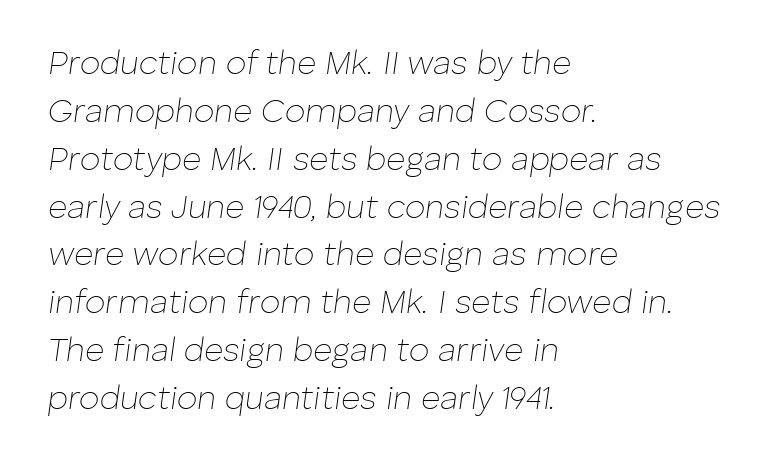
The type is set solid horizontally, with unmodified tracking. Posture: slanted. Only glyphs here, with clear space below each row. Weight: in the light-to-regular range.
